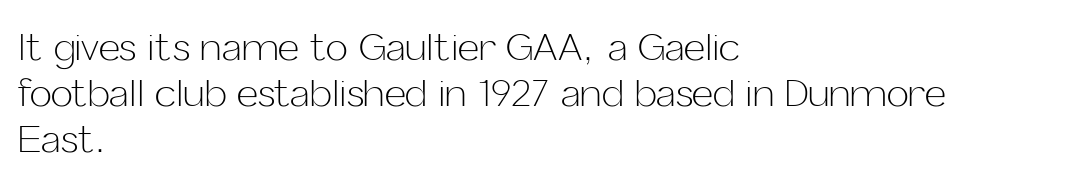
The image shows 37 px light sans-serif type, upright; set left-aligned, normal line spacing (1.25x), normal letter spacing, not underlined; low stroke contrast and a medium x-height.
